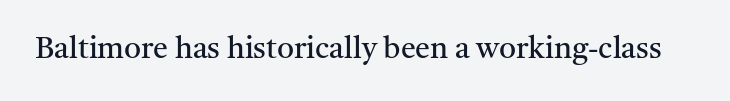
A bare baseline throughout the passage. These lines are composed in type with serifs. It's the straight-up-and-down kind of type. The letters advance in unequal steps, a hallmark of proportional type. Between one letter and the next there's only the usual sliver of space.
